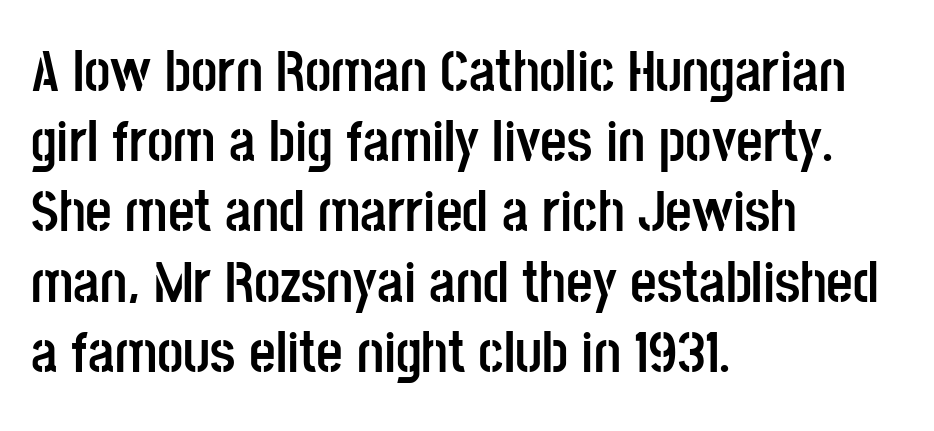
This sample is left-justified, so line endings fall wherever the words run out. The rendering keeps characters at their native spacing. The face used here is proportionally spaced, like ordinary book or web type. Only glyphs here, with clear space below each row. Compared with an ordinary text face, these strokes are far heavier — a full bold.
